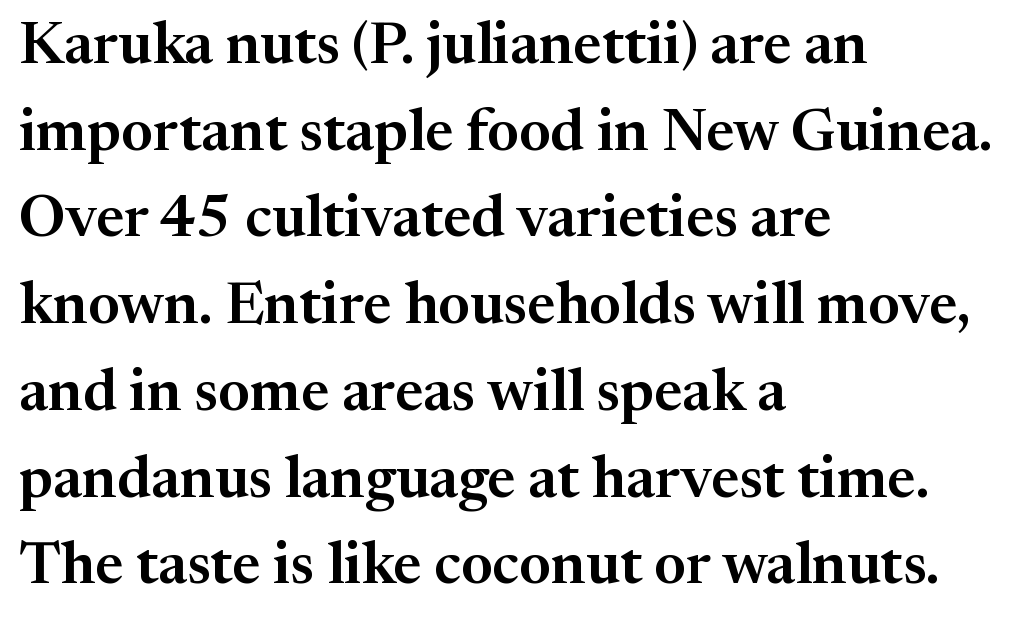
It's the straight-up-and-down kind of type. Little horizontal feet cap the strokes, marking this as serif type. Quick note: underline off. Is this a fixed-width face? No — the glyphs have proportional, varying widths. Tracking here is standard; glyphs follow each other at the usual distance.
